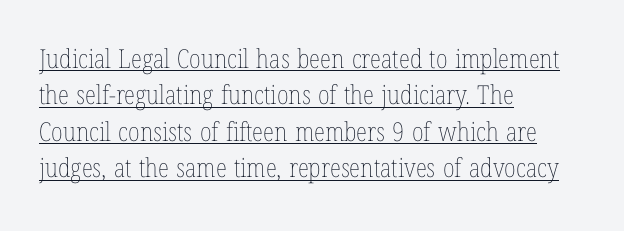
Where is the straight margin? On the left. Rows of type keep a routine distance in the vertical direction. Counters stay open thanks to moderate or lighter strokes. This sample uses an upright cut, with every glyph sitting square on the baseline.
